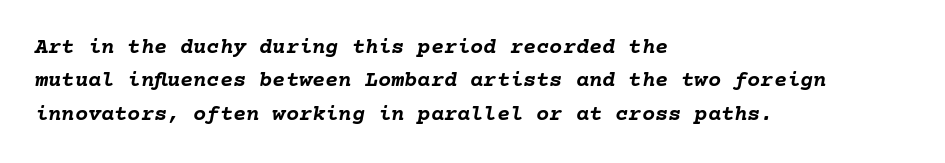
Q: Is the text bold? A: Yes.
Q: Is the text italic (slanted)? A: Yes, it leans right by about 10 degrees.
Q: Is the text underlined? A: No.
Q: How is the paragraph aligned? A: Left-aligned.
Q: Is the spacing between letters normal or unusually wide? A: Normal.
Q: Is the spacing between lines tight, normal or loose? A: Normal.
